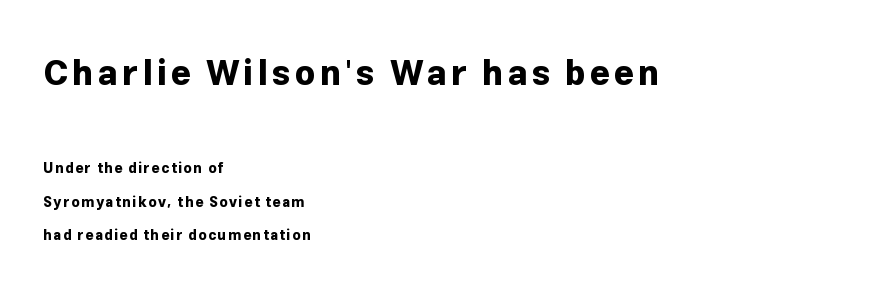
{"serif": "no", "italic": "no", "bold": "yes", "weight": "bold", "width": "normal", "stroke_contrast": "low", "x_height": "medium", "monospaced": "no", "underline": "no", "align": "left", "line_spacing": "loose", "line_spacing_ratio": 2.42, "larger_block": "first", "size_ratio": 2.5, "glyph_px": 35}
